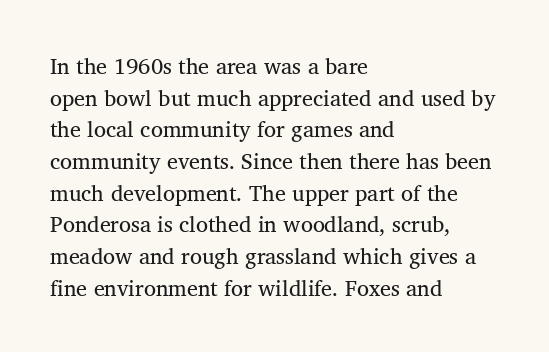
{"italic": "no", "bold": "no", "underline": "no", "align": "left", "line_spacing": "normal", "line_spacing_ratio": 1.44, "letter_spacing": "normal", "letter_spacing_em": 0.0, "glyph_px": 22}
